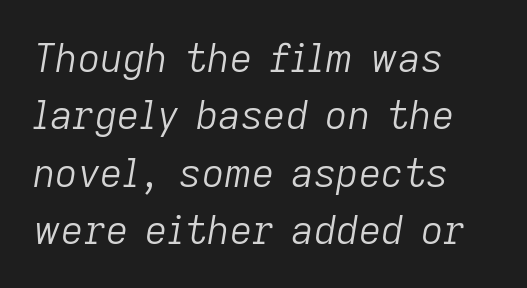
A classic flush-left, rag-right setting is used for this passage. The axis of the letterforms is tilted away from vertical. Stem width sits at or under what a default text font uses. Check the space under the baseline: it is left empty. These lines are rendered in a variable-pitch font.
